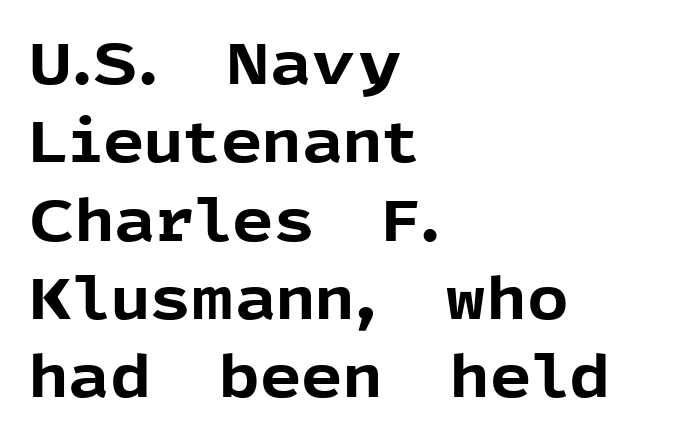
{"serif": "no", "italic": "no", "bold": "yes", "weight": "bold", "width": "normal", "x_height": "medium", "monospaced": "no", "underline": "no", "align": "left", "line_spacing": "normal", "line_spacing_ratio": 1.35, "letter_spacing": "normal", "letter_spacing_em": 0.0, "glyph_px": 58}
